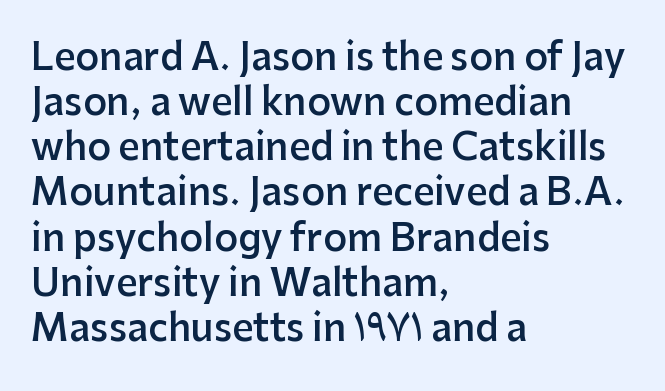
Q: Is the text bold? A: Semi-bold.
Q: Is the text italic (slanted)? A: No, it is upright.
Q: Is the typeface a serif or a sans-serif typeface? A: Sans-serif.
Q: Is the text underlined? A: No.
Q: How is the paragraph aligned? A: Left-aligned.
Q: Is the spacing between letters normal or unusually wide? A: Normal.
Q: Width (condensed, normal, or wide)? A: Normal.
Q: Stroke contrast? A: Low.
Q: x-height? A: Medium.
Q: Monospaced? A: No.
